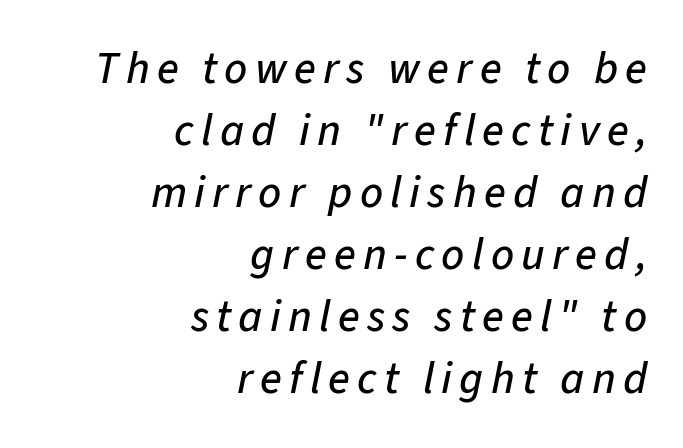
Q: Is the text italic (slanted)? A: Yes, it leans right by about 11 degrees.
Q: Is the text underlined? A: No.
Q: How is the paragraph aligned? A: Right-aligned.
Q: Is the spacing between lines tight, normal or loose? A: Normal.
Q: Width (condensed, normal, or wide)? A: Normal.
Q: Stroke contrast? A: Low.
Q: x-height? A: Medium.
Q: Monospaced? A: No.
